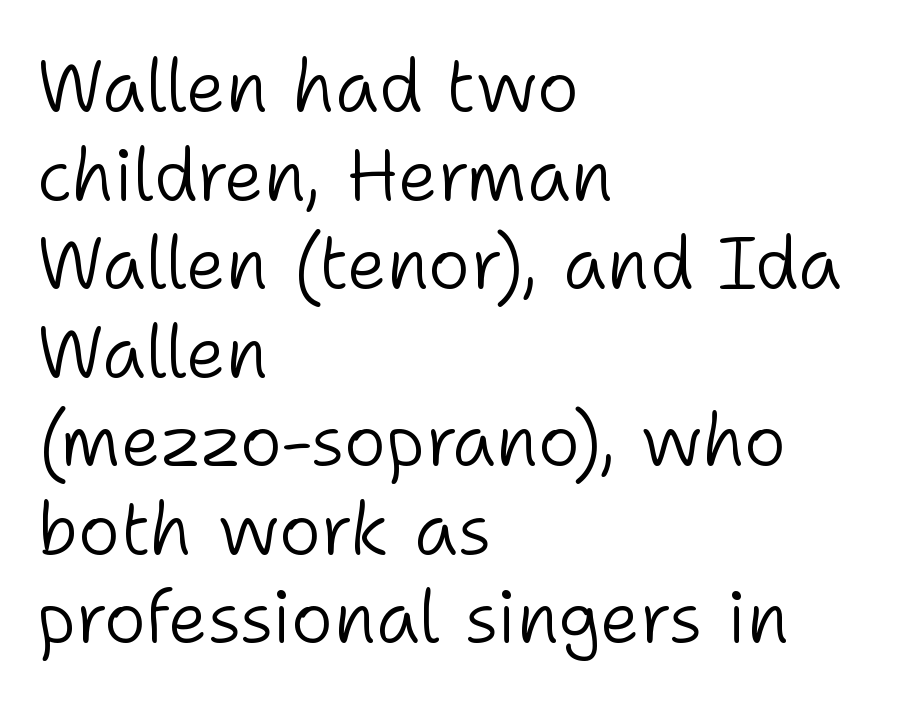
{"serif": "no", "italic": "no", "bold": "no", "weight": "light", "width": "normal", "stroke_contrast": "low", "x_height": "medium", "monospaced": "no", "underline": "no", "align": "left", "line_spacing_ratio": 1.23, "letter_spacing": "normal", "letter_spacing_em": 0.0, "glyph_px": 72}
